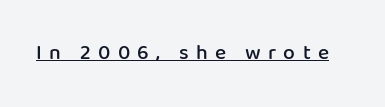
Is there an underline? Yes — a line sits under the letters. Caption: semibold face, moderately heavy strokes. This is roman type, the default non-slanted kind. Here the glyphs are tracked loosely, breaking word shapes into spaced letters.
